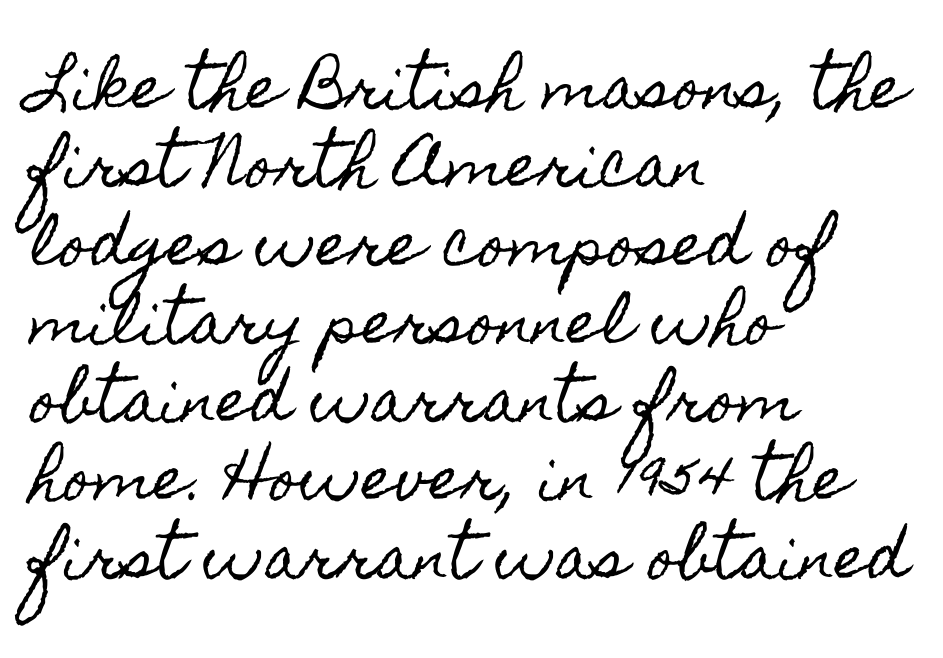
Q: Is the text italic (slanted)? A: Yes.
Q: Is the text underlined? A: No.
Q: How is the paragraph aligned? A: Left-aligned.
Q: Is the spacing between letters normal or unusually wide? A: Normal.
Q: Is the spacing between lines tight, normal or loose? A: Normal.
Q: Width (condensed, normal, or wide)? A: Condensed.
Q: x-height? A: Small.
Q: Monospaced? A: No.
